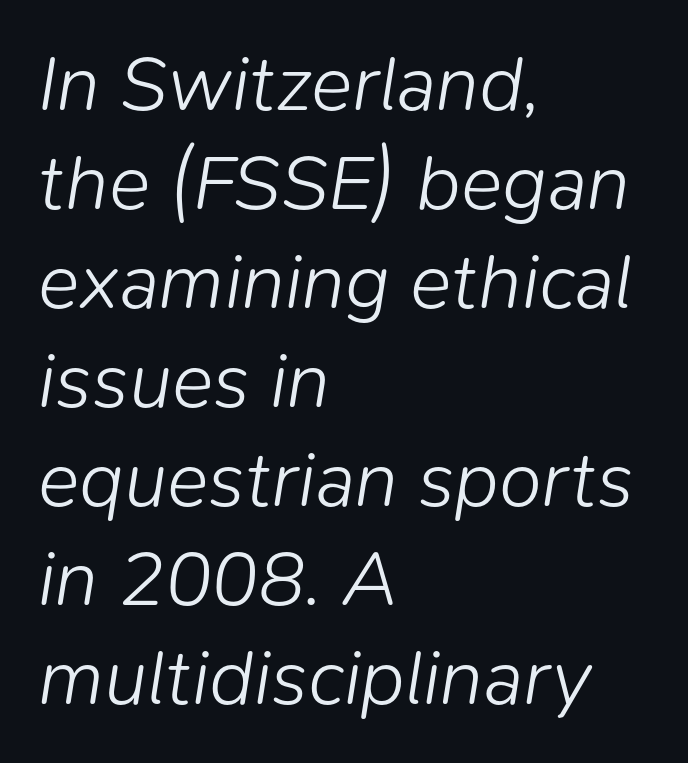
{"italic": "yes", "lean": "right", "slant_degrees": 9, "bold": "no", "weight": "light", "width": "normal", "stroke_contrast": "low", "x_height": "medium", "monospaced": "no", "underline": "no", "align": "left", "line_spacing": "normal", "line_spacing_ratio": 1.27, "letter_spacing": "normal", "letter_spacing_em": 0.0, "glyph_px": 78}
